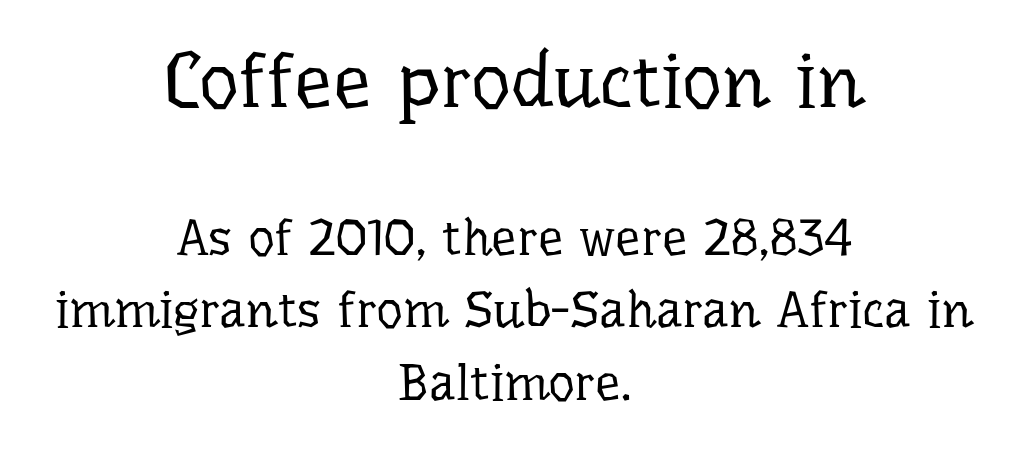
{"serif": "yes", "italic": "no", "bold": "no", "weight": "regular", "width": "normal", "stroke_contrast": "low", "x_height": "medium", "monospaced": "no", "underline": "no", "align": "center", "line_spacing": "normal", "line_spacing_ratio": 1.42, "letter_spacing": "normal", "letter_spacing_em": 0.0, "larger_block": "first", "size_ratio": 1.51, "glyph_px": 77}
